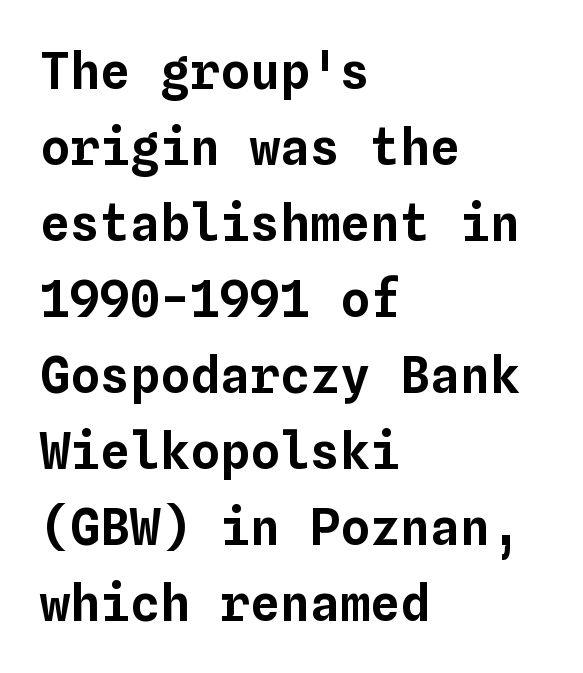
Each new line begins a customary step beneath the previous one. Observe the ordinary spacing: letters are neighbours, not strangers. Here the designer chose a console-style face with uniform glyph widths. Notice how the stems are strictly vertical — no italics here.
